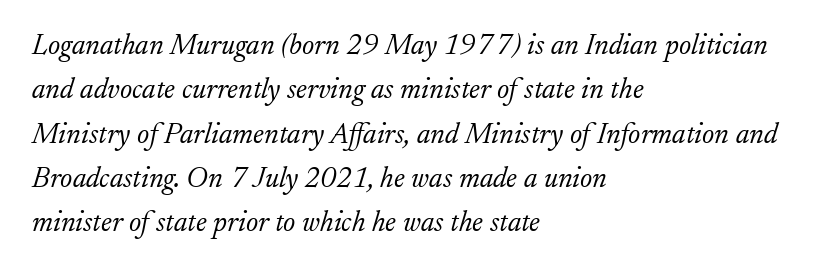
Q: Is the text bold? A: No.
Q: Is the text italic (slanted)? A: Yes, it leans right by about 17 degrees.
Q: Is the typeface a serif or a sans-serif typeface? A: Serif.
Q: Is the text underlined? A: No.
Q: How is the paragraph aligned? A: Left-aligned.
Q: Is the spacing between letters normal or unusually wide? A: Normal.
Q: Is the spacing between lines tight, normal or loose? A: Normal.
Q: Width (condensed, normal, or wide)? A: Normal.
Q: Stroke contrast? A: Low.
Q: x-height? A: Small.
Q: Monospaced? A: No.
